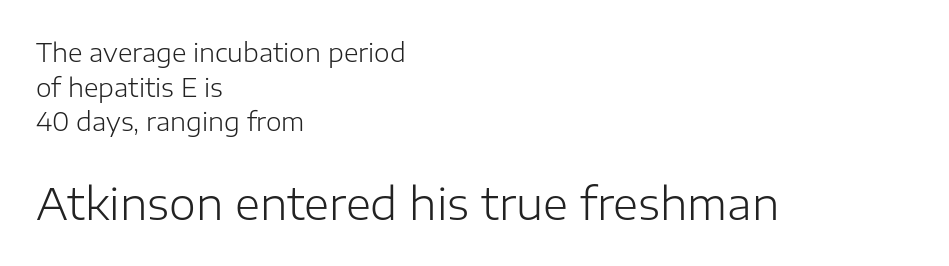
{"serif": "no", "italic": "no", "bold": "no", "weight": "light", "width": "normal", "stroke_contrast": "low", "x_height": "medium", "monospaced": "no", "underline": "no", "align": "left", "line_spacing": "normal", "line_spacing_ratio": 1.39, "letter_spacing": "normal", "letter_spacing_em": 0.0, "larger_block": "second", "size_ratio": 1.72, "glyph_px": 43}
